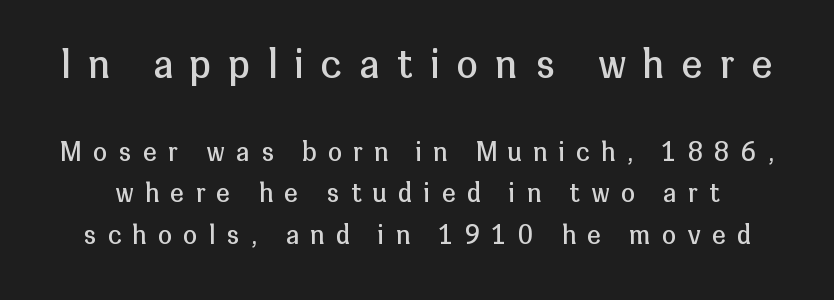
Check where the strokes stop: nothing finishes them off — pure sans. In terms of letterspacing, this is a distinctly airy, spread setting. Honestly, there is no underline to notice here at all. Is there any slant? The stems are plumb. The designer gave the opening block more size than the closing block.
